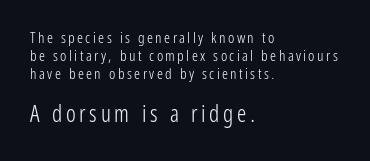
{"italic": "no", "bold": "no", "underline": "no", "align": "left", "line_spacing_ratio": 1.19, "larger_block": "second", "size_ratio": 1.53, "glyph_px": 23}
